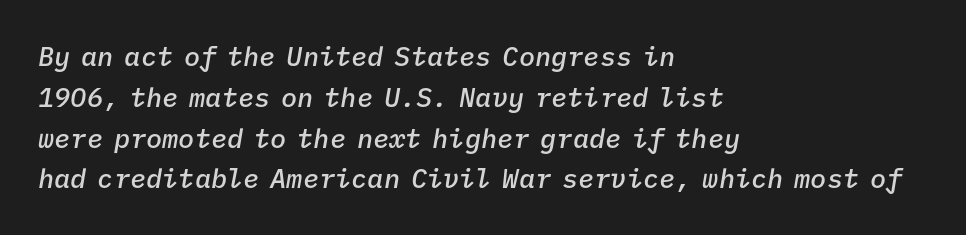
Q: Is the text bold? A: Semi-bold.
Q: Is the text italic (slanted)? A: Yes, it leans right by about 9 degrees.
Q: Is the text underlined? A: No.
Q: How is the paragraph aligned? A: Left-aligned.
Q: Is the spacing between letters normal or unusually wide? A: Normal.
Q: Is the spacing between lines tight, normal or loose? A: Normal.
